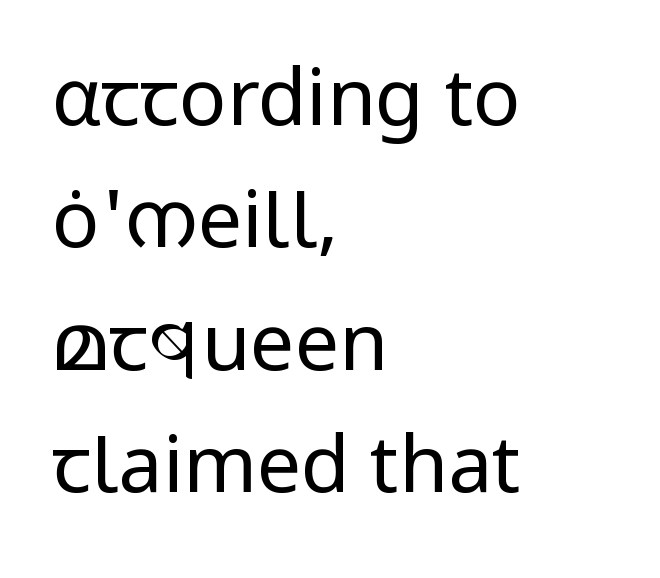
Spacing between characters is what you'd get straight out of the box. Line starts are locked; line ends wander. Is this a sans? Yes — the strokes have no serifs. Every character sits straight up, as roman type does. No heavy texture on the line: the type isn't bold.
